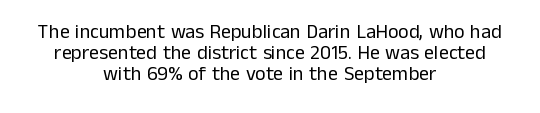
Each line is balanced around a shared central axis. Very little white space separates one row of letters from the next. Nothing heavy about these letters — not bold at all. These lines were composed using upright roman letters.
